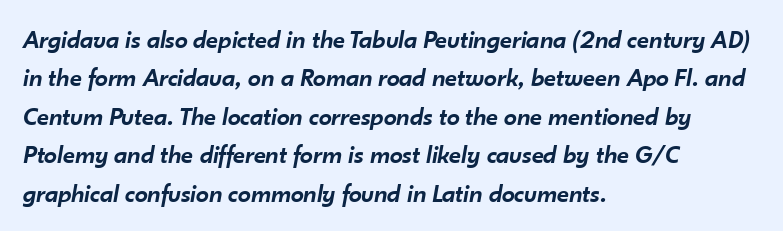
Q: Is the text bold? A: Semi-bold.
Q: Is the text italic (slanted)? A: Yes, it leans right by about 10 degrees.
Q: Is the text underlined? A: No.
Q: How is the paragraph aligned? A: Left-aligned.
Q: Is the spacing between letters normal or unusually wide? A: Normal.
Q: Is the spacing between lines tight, normal or loose? A: Normal.
